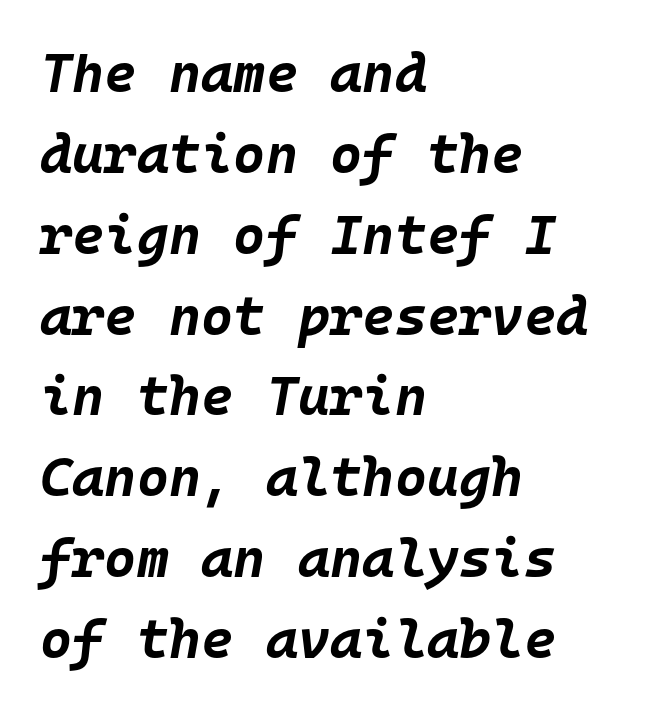
{"italic": "yes", "lean": "right", "slant_degrees": 10, "bold": "yes", "weight": "bold", "width": "normal", "stroke_contrast": "low", "x_height": "large", "monospaced": "yes", "underline": "no", "align": "left", "line_spacing": "normal", "line_spacing_ratio": 1.47, "letter_spacing": "normal", "letter_spacing_em": 0.0, "glyph_px": 55}
